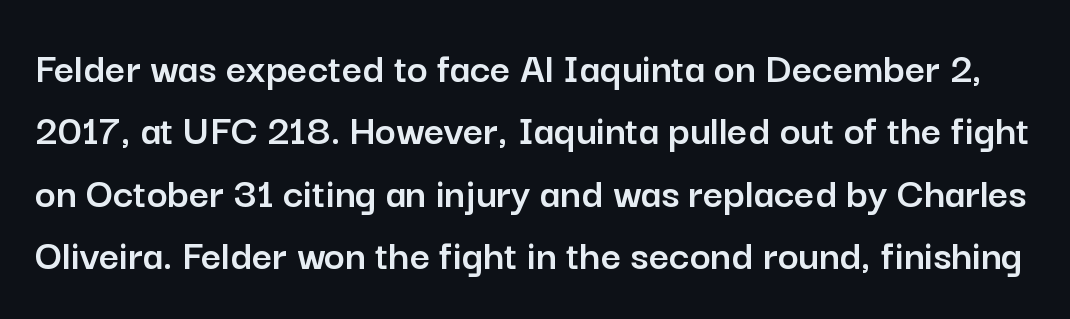
The image shows 44 px sans-serif type, upright; set normal line spacing (1.42x), normal letter spacing, not underlined; low stroke contrast and a medium x-height.
